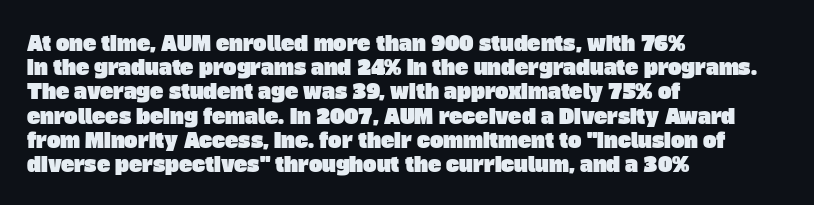
{"underline": "no", "align": "left", "line_spacing_ratio": 1.21, "letter_spacing": "normal", "letter_spacing_em": 0.0, "glyph_px": 20}
